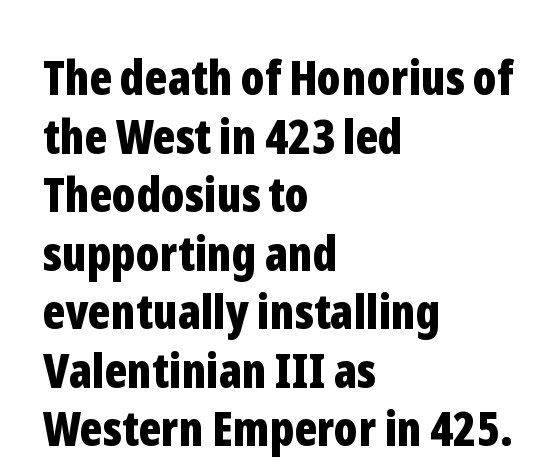
Q: Is the text bold? A: Yes.
Q: Is the text italic (slanted)? A: No, it is upright.
Q: Is the typeface a serif or a sans-serif typeface? A: Sans-serif.
Q: Is the text underlined? A: No.
Q: How is the paragraph aligned? A: Left-aligned.
Q: Is the spacing between letters normal or unusually wide? A: Normal.
Q: Width (condensed, normal, or wide)? A: Condensed.
Q: Stroke contrast? A: Low.
Q: x-height? A: Medium.
Q: Monospaced? A: No.
